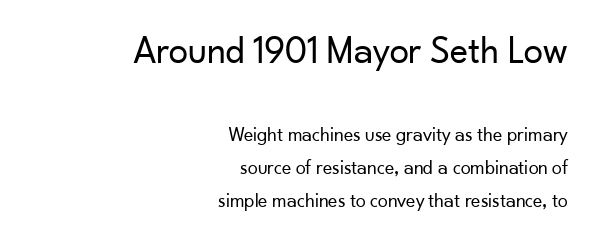
The image shows 39 px regular-weight sans-serif type, upright; set right-aligned, normal line spacing (1.66x), normal letter spacing, not underlined; the first (top) block is 1.95x larger; low stroke contrast and a small x-height.
